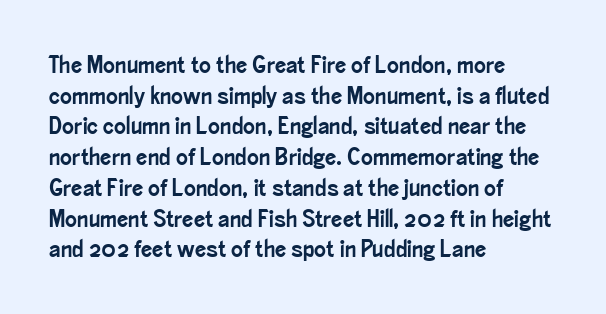
Q: Is the text italic (slanted)? A: No, it is upright.
Q: Is the text underlined? A: No.
Q: How is the paragraph aligned? A: Left-aligned.
Q: Is the spacing between letters normal or unusually wide? A: Normal.
